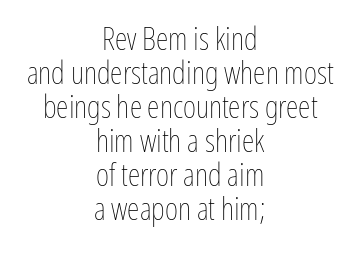
Q: Is the text bold? A: No.
Q: Is the text italic (slanted)? A: No, it is upright.
Q: Is the text underlined? A: No.
Q: How is the paragraph aligned? A: Centered.
Q: Is the spacing between letters normal or unusually wide? A: Normal.
Q: Is the spacing between lines tight, normal or loose? A: Tight.
Q: Width (condensed, normal, or wide)? A: Condensed.
Q: Stroke contrast? A: Low.
Q: x-height? A: Medium.
Q: Monospaced? A: No.
